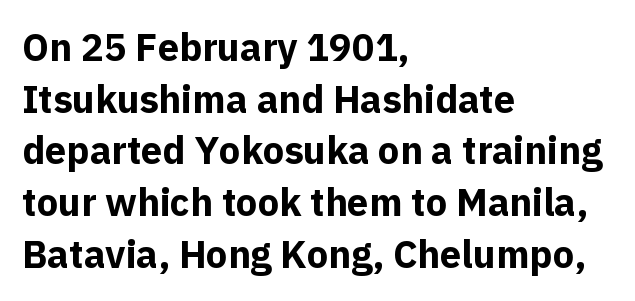
Words float on clear page, feet unadorned. Notice how the passage keeps a crisp vertical edge on the left only. A sans-serif font was chosen for this passage. Does the leading feel generous? No, just average.
